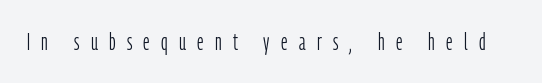
Q: Is the text bold? A: No.
Q: Is the text italic (slanted)? A: No, it is upright.
Q: Is the text underlined? A: No.
Q: Is the spacing between letters normal or unusually wide? A: Unusually wide.
